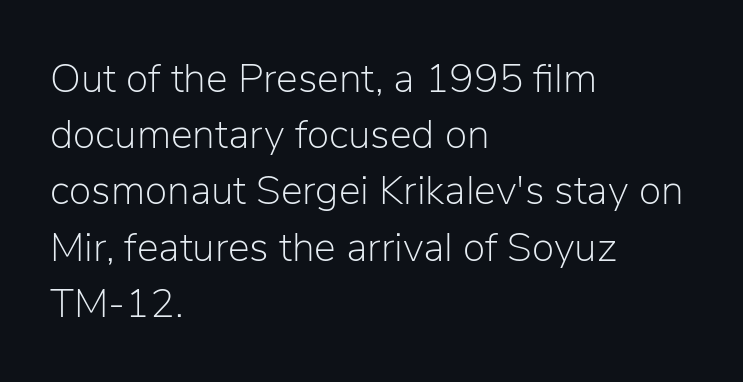
The image shows 41 px light sans-serif type, upright; set left-aligned, normal line spacing (1.37x), normal letter spacing, not underlined; low stroke contrast and a medium x-height.
